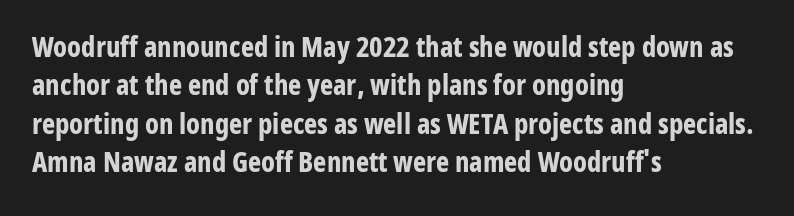
Q: Is the text bold? A: Yes.
Q: Is the text italic (slanted)? A: No, it is upright.
Q: Is the typeface a serif or a sans-serif typeface? A: Sans-serif.
Q: Is the text underlined? A: No.
Q: How is the paragraph aligned? A: Left-aligned.
Q: Is the spacing between letters normal or unusually wide? A: Normal.
Q: Is the spacing between lines tight, normal or loose? A: Normal.
Q: Width (condensed, normal, or wide)? A: Condensed.
Q: Stroke contrast? A: Low.
Q: x-height? A: Medium.
Q: Monospaced? A: No.
